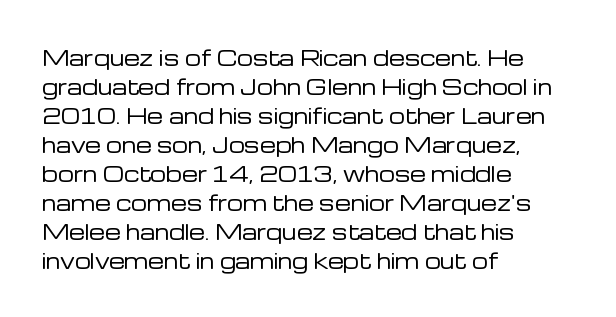
{"italic": "no", "bold": "no", "underline": "no", "align": "left", "line_spacing": "normal", "line_spacing_ratio": 1.45, "letter_spacing": "normal", "letter_spacing_em": 0.0, "glyph_px": 20}
